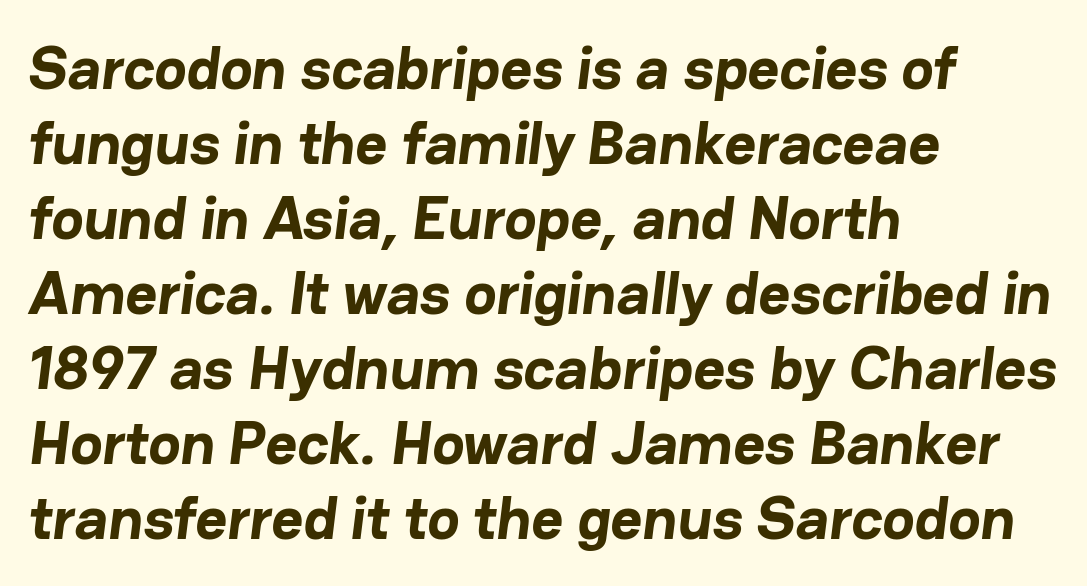
{"serif": "no", "bold": "yes", "weight": "bold", "width": "normal", "stroke_contrast": "low", "x_height": "medium", "monospaced": "no", "underline": "no", "align": "left", "line_spacing_ratio": 1.23, "letter_spacing": "normal", "letter_spacing_em": 0.0, "glyph_px": 61}
